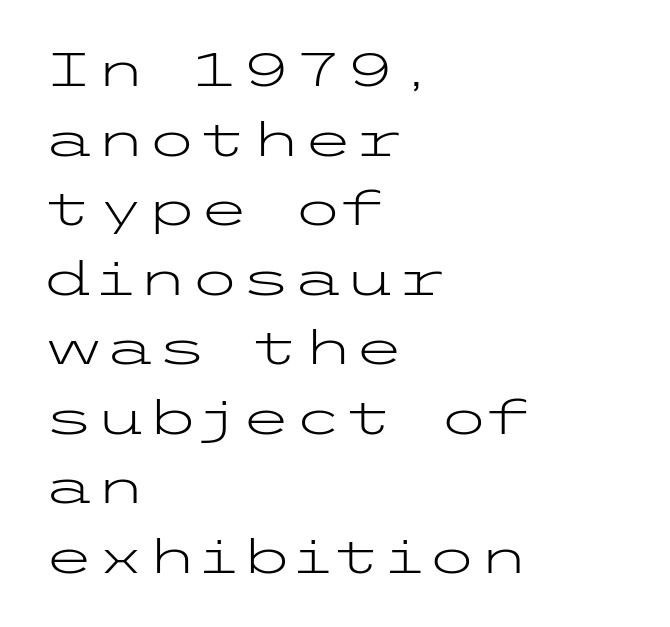
The image shows 47 px light, wide sans-serif type, upright; set left-aligned, normal line spacing (1.48x), normal letter spacing, not underlined; low stroke contrast and a medium x-height.
